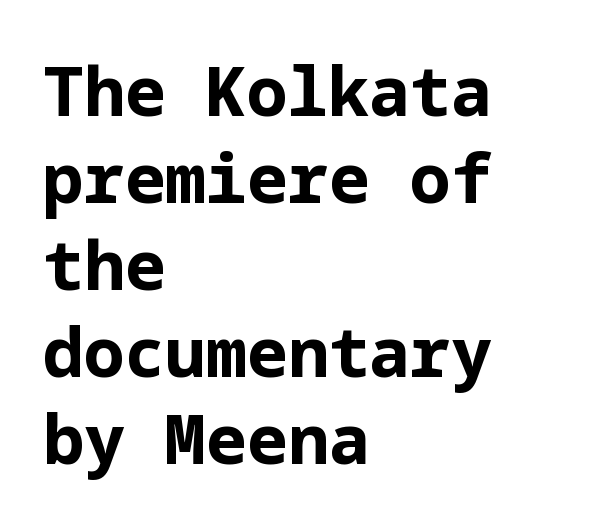
Its strokes are broad and dark, the hallmark of bold type. Regarding leading, the lines here are spaced in the standard way. The face used here is a sans, in the tradition of grotesques and geometrics. Notice how the passage keeps a crisp vertical edge on the left only.
